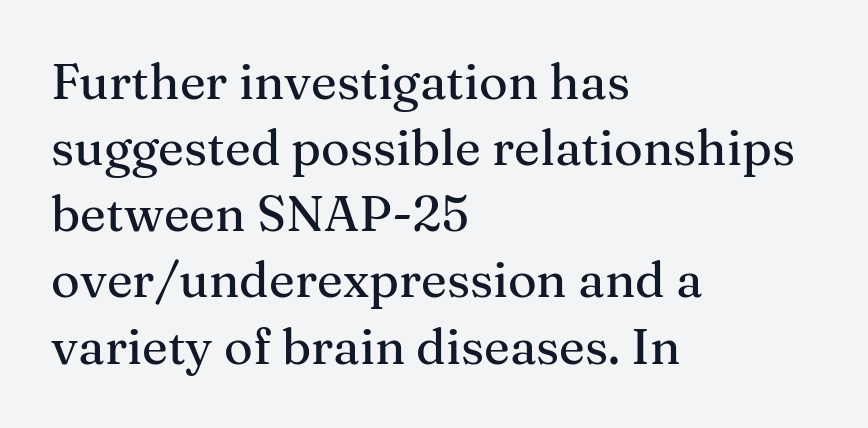
One glance says typical: line gaps are just what's usual. Left-aligned paragraph, ragged on the right. This sample has the flowing, uneven cadence of proportional lettering. Honestly, the letter spacing is just normal — you wouldn't notice it. Unmarked baselines from the first word to the last. What kind of face is this? One with serifs.
